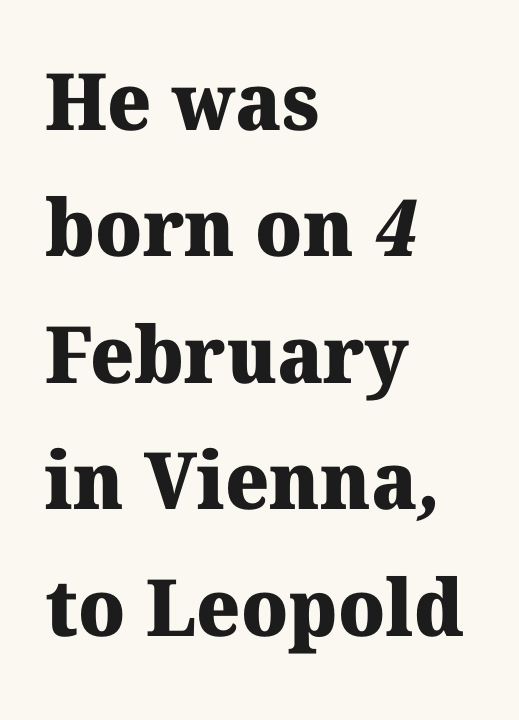
Q: Is the text bold? A: Yes.
Q: Is the typeface a serif or a sans-serif typeface? A: Serif.
Q: Is the text underlined? A: No.
Q: How is the paragraph aligned? A: Left-aligned.
Q: Is the spacing between letters normal or unusually wide? A: Normal.
Q: Is the spacing between lines tight, normal or loose? A: Normal.
Q: Width (condensed, normal, or wide)? A: Normal.
Q: Stroke contrast? A: Medium.
Q: x-height? A: Medium.
Q: Monospaced? A: No.
